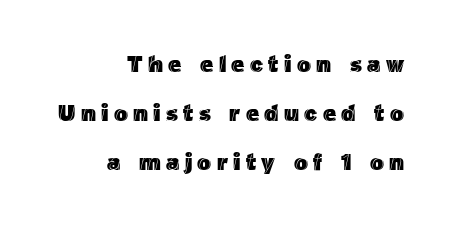
The image shows 23 px text type, upright; set right-aligned, loose line spacing (2.12x), unusually wide letter spacing (+0.23 em), not underlined.
